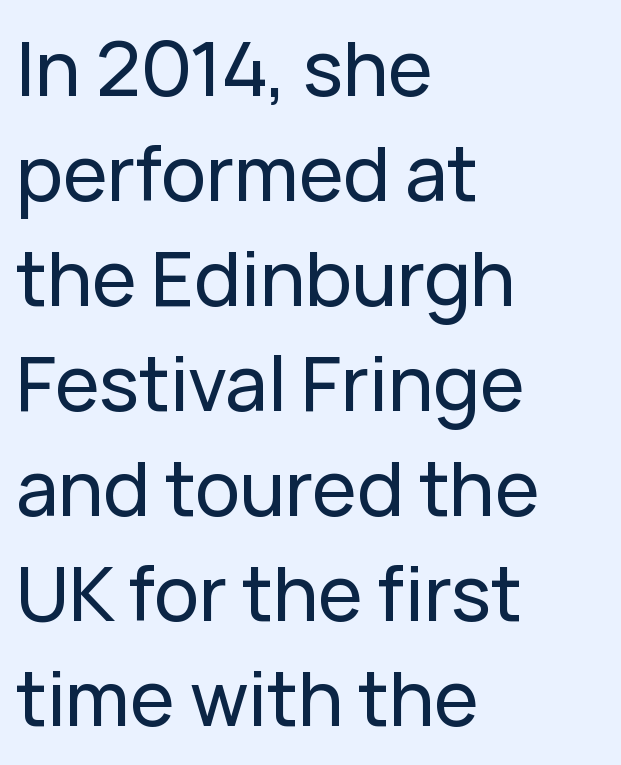
The passage shown stacks its lines at a standard gap. Type without underlining. If you drew a line through each stem, it would be perfectly vertical. Font category for this specimen: sans-serif. Here the designer chose a conventional face with non-uniform glyph widths.
